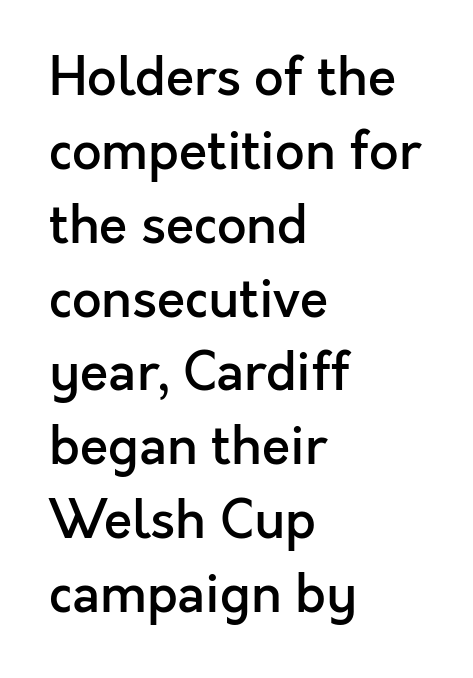
Underlining? Definitely not there. Does the lettering tilt? It doesn't — this is upright. The strokes are fattened partway — semibold, not bold. If you drew a ruler down the left edge, every line would touch it. Classification — sans serif. The space between consecutive lines is moderate.
